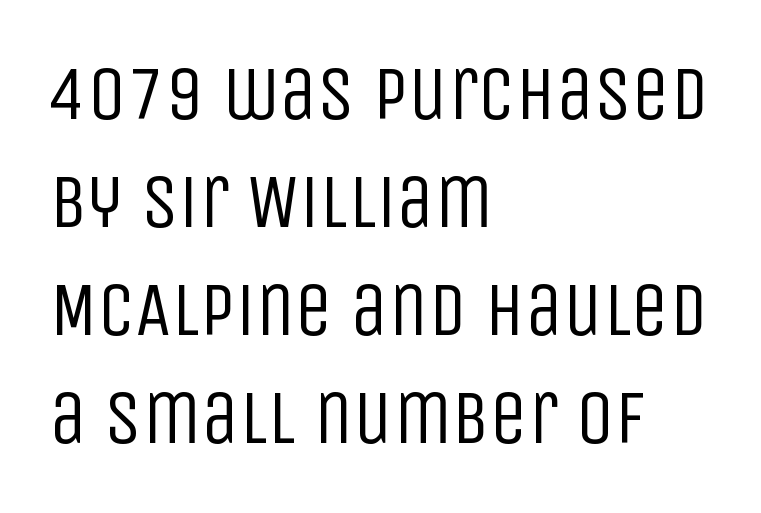
The image shows 76 px regular-weight, condensed sans-serif type, upright; set left-aligned, normal line spacing (1.42x), normal letter spacing, not underlined; low stroke contrast and a large x-height.
